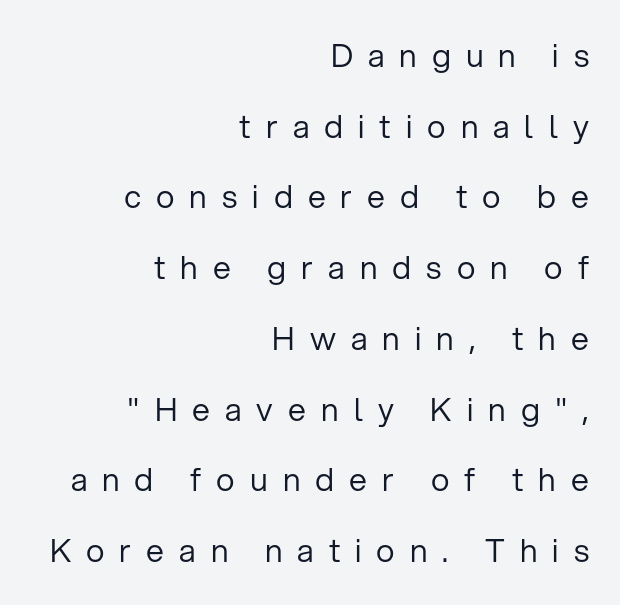
{"serif": "no", "italic": "no", "bold": "no", "weight": "regular", "width": "normal", "stroke_contrast": "low", "x_height": "medium", "monospaced": "no", "underline": "no", "align": "right", "line_spacing": "loose", "line_spacing_ratio": 2.21, "letter_spacing": "wide", "letter_spacing_em": 0.47, "glyph_px": 32}
